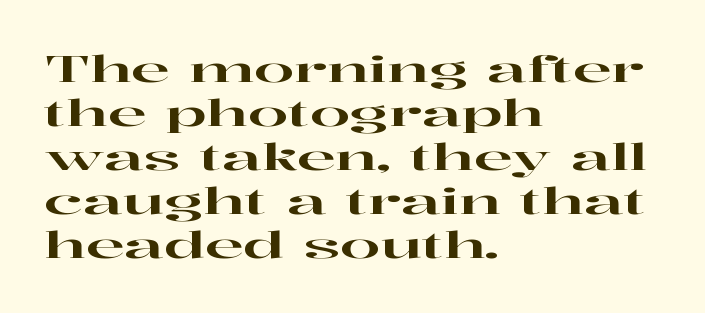
The image shows 36 px wide serif type, upright; set left-aligned, line spacing 1.22x, normal letter spacing, not underlined; high stroke contrast and a medium x-height.
